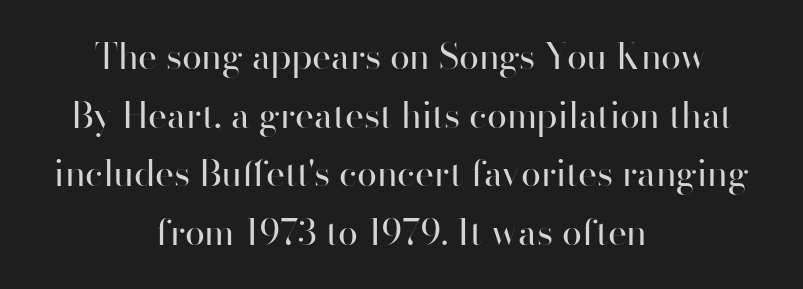
Q: Is the text bold? A: No.
Q: Is the text italic (slanted)? A: No, it is upright.
Q: Is the typeface a serif or a sans-serif typeface? A: Sans-serif.
Q: Is the text underlined? A: No.
Q: How is the paragraph aligned? A: Centered.
Q: Is the spacing between letters normal or unusually wide? A: Normal.
Q: Is the spacing between lines tight, normal or loose? A: Normal.
Q: Width (condensed, normal, or wide)? A: Normal.
Q: Stroke contrast? A: High.
Q: x-height? A: Small.
Q: Monospaced? A: No.
